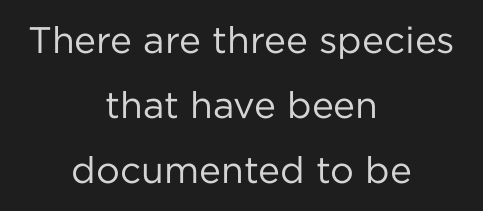
{"serif": "no", "italic": "no", "bold": "no", "weight": "regular", "width": "normal", "stroke_contrast": "low", "x_height": "medium", "monospaced": "no", "underline": "no", "align": "center", "line_spacing_ratio": 1.76, "letter_spacing": "normal", "letter_spacing_em": 0.0, "glyph_px": 37}
